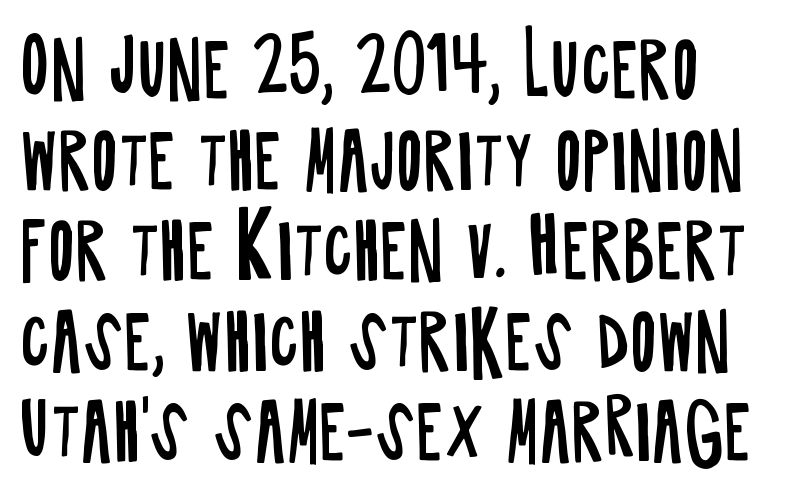
The type is set solid horizontally, with unmodified tracking. The letters look calm and open, with moderate or lighter stems. The rendering uses natural spacing where letterforms have individual widths. A typesetter would label this face a sans. Rule under the text: the space is simply empty.
